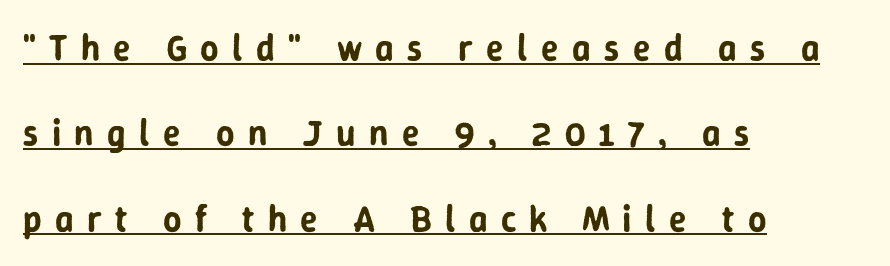
The image shows 36 px sans-serif type, upright; set left-aligned, loose line spacing (2.37x), unusually wide letter spacing (+0.37 em), underlined; low stroke contrast and a medium x-height.
